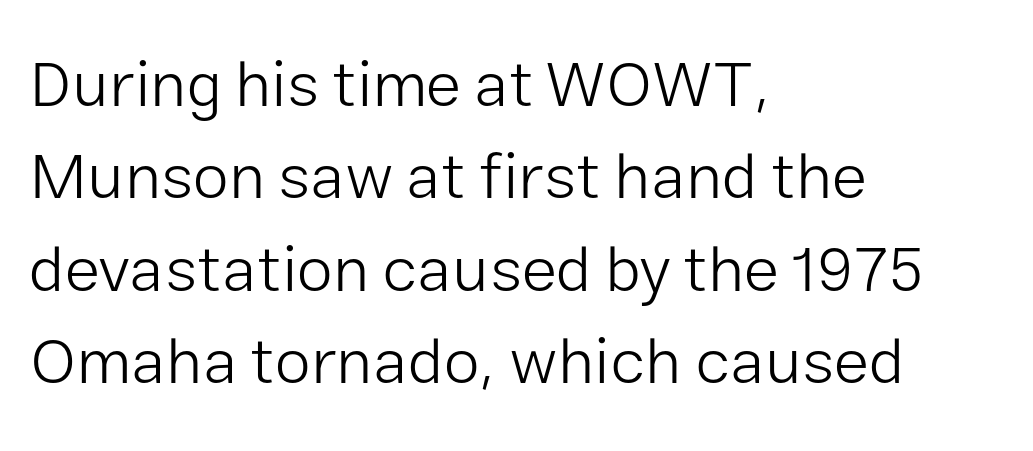
The image shows 65 px light sans-serif type, upright; set left-aligned, normal line spacing (1.42x), normal letter spacing, not underlined; low stroke contrast and a medium x-height.
